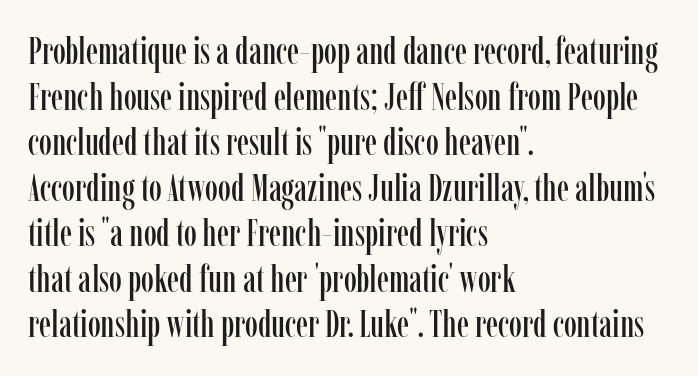
You can tell from the footed stems that serif type was used. The passage shown is typed in a proportional face where columns would drift. A student would call this left alignment; a typographer would say flush left, rag right. The type is set solid horizontally, with unmodified tracking. The lettering holds an erect, upright posture throughout.
